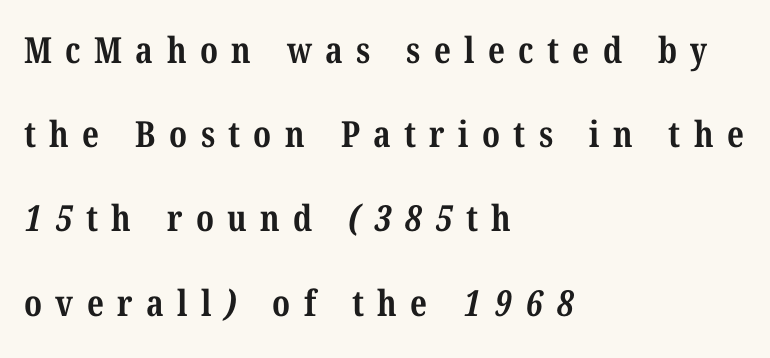
{"serif": "yes", "bold": "yes", "weight": "bold", "width": "condensed", "stroke_contrast": "medium", "x_height": "medium", "monospaced": "no", "underline": "no", "align": "left", "line_spacing": "loose", "line_spacing_ratio": 2.34, "letter_spacing": "wide", "letter_spacing_em": 0.37, "glyph_px": 36}
